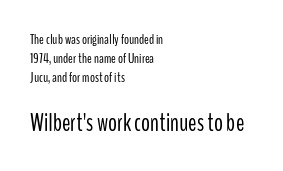
The image shows 25 px text type, upright; set left-aligned, normal line spacing (1.34x), normal letter spacing, not underlined; the second (bottom) block is 1.79x larger.
